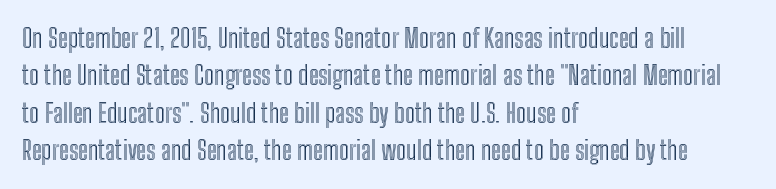
{"italic": "no", "underline": "no", "align": "left", "line_spacing": "normal", "line_spacing_ratio": 1.44, "letter_spacing": "normal", "letter_spacing_em": 0.0, "glyph_px": 26}
